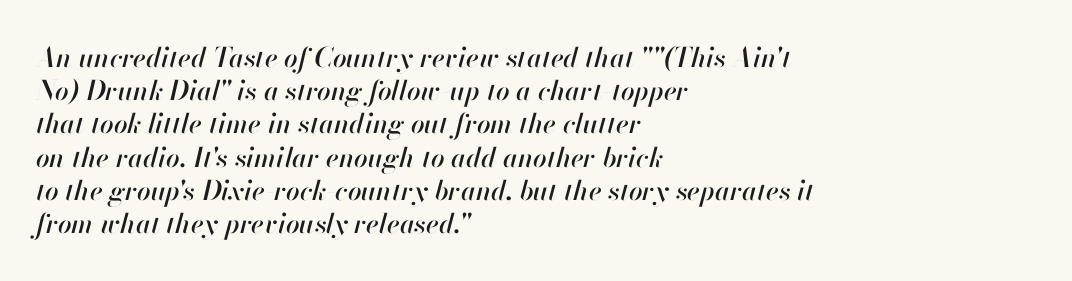
Decoration check: the copy has no underline. There's an unmistakable incline to the writing here. A student would call this left alignment; a typographer would say flush left, rag right. Default kerning and tracking; the words read as compact shapes.
